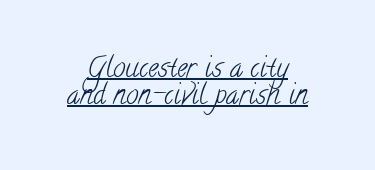
The image shows 28 px light, condensed serif type; set tight line spacing (0.97x), normal letter spacing, underlined; low stroke contrast and a small x-height.
